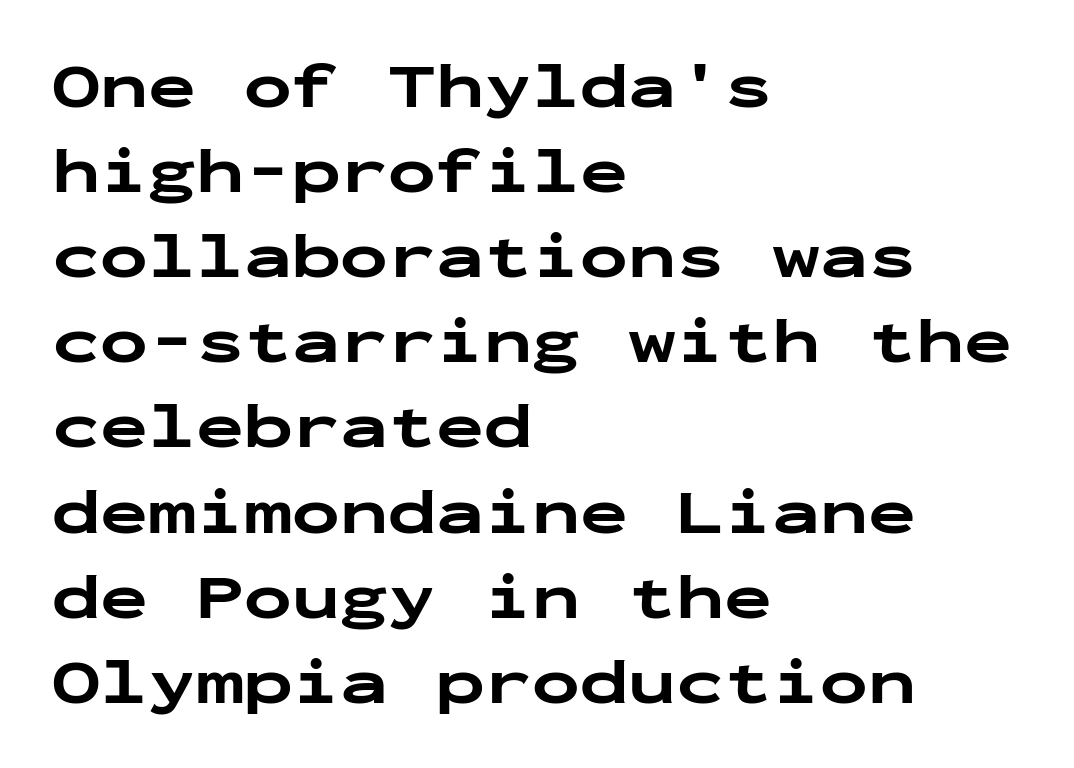
Q: Is the text bold? A: Yes.
Q: Is the text italic (slanted)? A: No, it is upright.
Q: Is the typeface a serif or a sans-serif typeface? A: Sans-serif.
Q: Is the text underlined? A: No.
Q: How is the paragraph aligned? A: Left-aligned.
Q: Is the spacing between letters normal or unusually wide? A: Normal.
Q: Is the spacing between lines tight, normal or loose? A: Normal.
Q: Width (condensed, normal, or wide)? A: Wide.
Q: Stroke contrast? A: Low.
Q: x-height? A: Medium.
Q: Monospaced? A: Yes.
